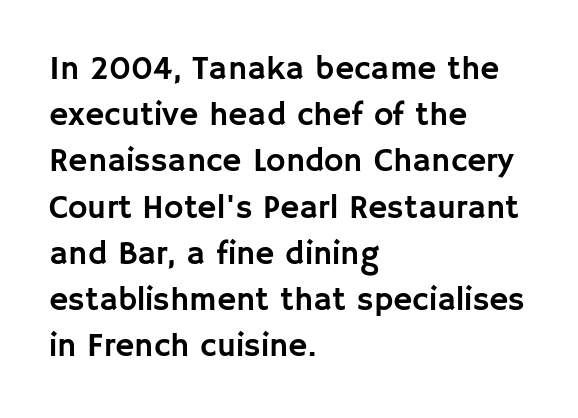
Q: Is the text italic (slanted)? A: No, it is upright.
Q: Is the typeface a serif or a sans-serif typeface? A: Sans-serif.
Q: Is the text underlined? A: No.
Q: How is the paragraph aligned? A: Left-aligned.
Q: Is the spacing between letters normal or unusually wide? A: Normal.
Q: Is the spacing between lines tight, normal or loose? A: Normal.
Q: Width (condensed, normal, or wide)? A: Normal.
Q: Stroke contrast? A: Low.
Q: x-height? A: Large.
Q: Monospaced? A: No.
